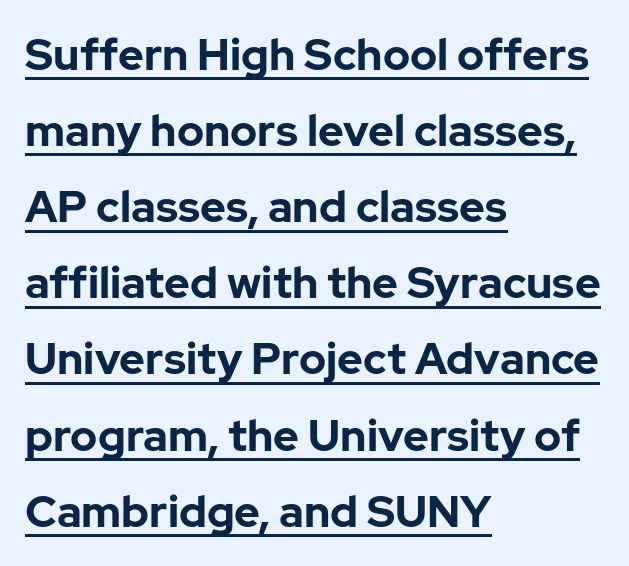
Q: Is the text bold? A: Yes.
Q: Is the text italic (slanted)? A: No, it is upright.
Q: Is the typeface a serif or a sans-serif typeface? A: Sans-serif.
Q: Is the text underlined? A: Yes.
Q: How is the paragraph aligned? A: Left-aligned.
Q: Is the spacing between letters normal or unusually wide? A: Normal.
Q: Width (condensed, normal, or wide)? A: Normal.
Q: Stroke contrast? A: Low.
Q: x-height? A: Medium.
Q: Monospaced? A: No.
